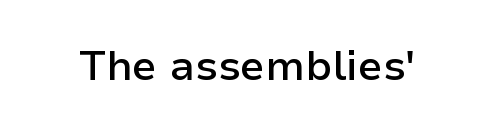
The typesetting leans somewhat heavy: a semibold. How are the letters spaced? Ordinarily, with no added tracking. These lines are rendered in a variable-pitch font. The gap between lines stays unmarked. Does the type have serifs? No, each stem ends abruptly.
